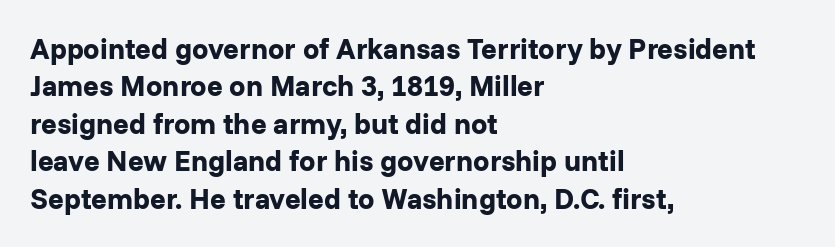
{"serif": "no", "italic": "no", "bold": "yes", "weight": "bold", "width": "normal", "stroke_contrast": "low", "x_height": "medium", "monospaced": "no", "underline": "no", "align": "left", "line_spacing": "normal", "line_spacing_ratio": 1.29, "letter_spacing": "normal", "letter_spacing_em": 0.0, "glyph_px": 29}
